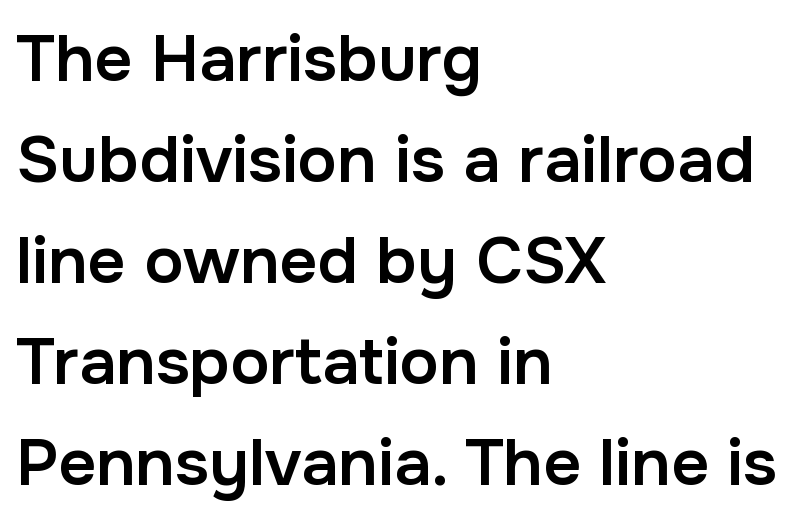
What stands out about the letter spacing? Nothing — it is the standard amount. Each letter keeps its own natural width here, so spacing adapts to shape. What weight is shown? A semibold, between regular and bold. Posture: vertical. How would I describe the line gaps? Plain and ordinary. Line beginnings align vertically; line endings do not.
